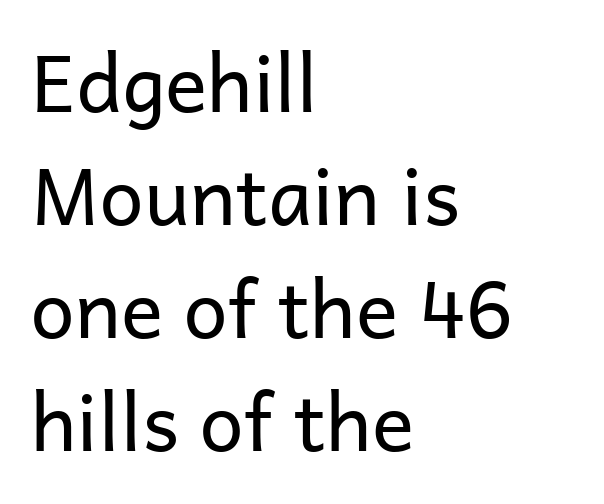
The image shows 79 px regular-weight sans-serif type, upright; set left-aligned, normal line spacing (1.43x), normal letter spacing, not underlined; low stroke contrast and a medium x-height.
